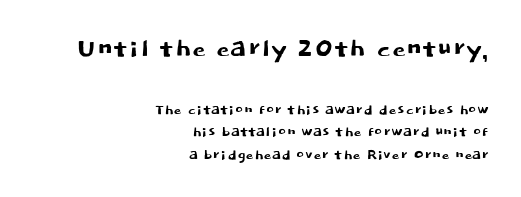
The image shows 34 px sans-serif type, upright; set right-aligned, line spacing 1.19x, normal letter spacing, not underlined; the first (top) block is 1.79x larger; low stroke contrast and a large x-height.
